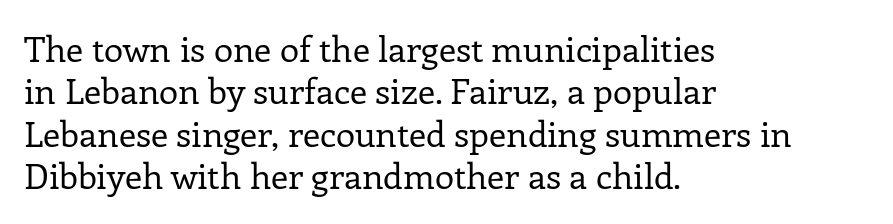
A typesetter would call this proportional, since set widths differ per character. The strokes carry an ordinary text weight at most. Descender tails drop into unmarked territory. The specimen reads as upright at a glance.
